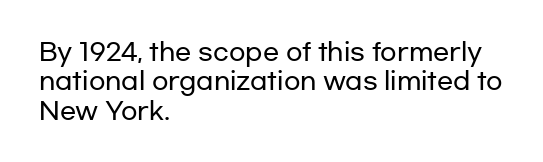
Q: Is the text italic (slanted)? A: No, it is upright.
Q: Is the text underlined? A: No.
Q: How is the paragraph aligned? A: Left-aligned.
Q: Is the spacing between letters normal or unusually wide? A: Normal.
